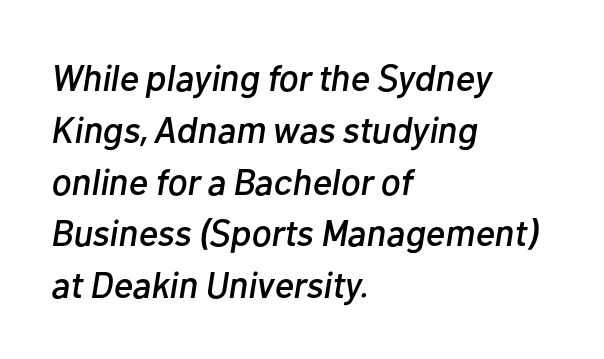
The image shows 37 px text type, italic (leaning right); set left-aligned, normal line spacing (1.4x), normal letter spacing, not underlined; low stroke contrast and a medium x-height.
